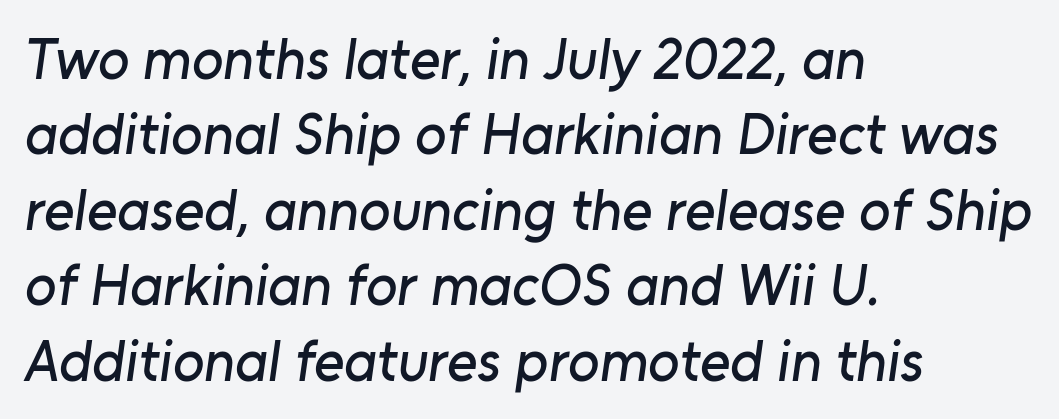
The specimen omits any rule beneath the text block's lines. Nothing unusual about the tracking: characters are spaced as the font intends. The rendering anchors every line to the left-hand side. Serif or sans? Sans — the stroke terminals are bare.
